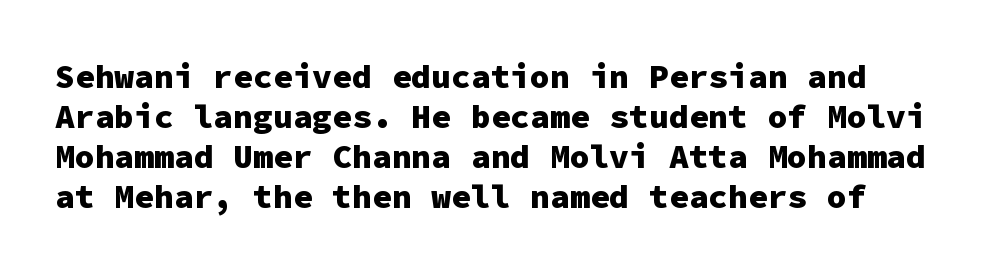
{"serif": "no", "italic": "no", "bold": "yes", "weight": "heavy", "width": "normal", "stroke_contrast": "low", "x_height": "medium", "monospaced": "yes", "underline": "no", "line_spacing_ratio": 1.21, "letter_spacing": "normal", "letter_spacing_em": 0.0, "glyph_px": 33}
